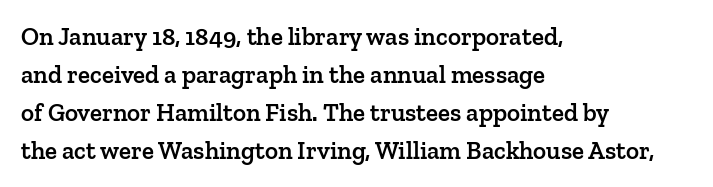
The image shows 25 px text type, upright; set left-aligned, normal line spacing (1.52x), normal letter spacing, not underlined.
